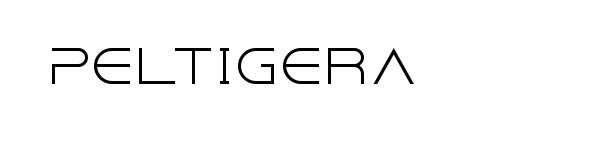
Q: Is the text bold? A: No.
Q: Is the text italic (slanted)? A: No, it is upright.
Q: Is the typeface a serif or a sans-serif typeface? A: Sans-serif.
Q: Is the text underlined? A: No.
Q: How is the paragraph aligned? A: Left-aligned.
Q: Is the spacing between letters normal or unusually wide? A: Normal.
Q: Width (condensed, normal, or wide)? A: Normal.
Q: x-height? A: Large.
Q: Monospaced? A: No.
